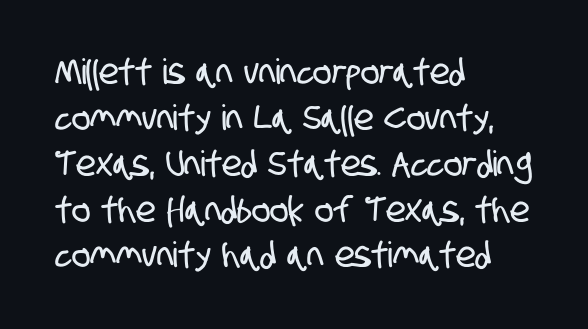
{"serif": "no", "width": "condensed", "stroke_contrast": "low", "x_height": "large", "monospaced": "no", "underline": "no", "align": "left", "line_spacing": "normal", "line_spacing_ratio": 1.31, "letter_spacing": "normal", "letter_spacing_em": 0.0, "glyph_px": 35}
